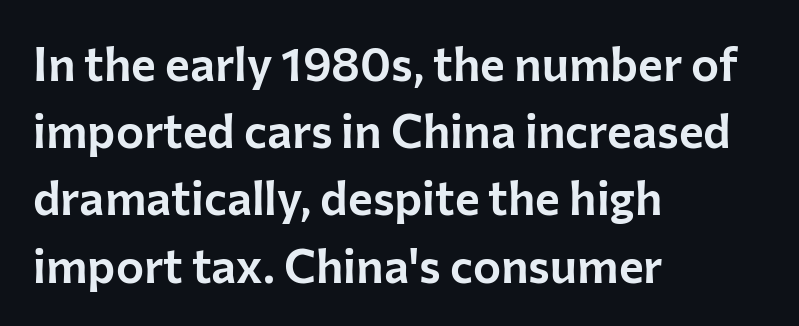
{"serif": "no", "italic": "no", "width": "normal", "stroke_contrast": "low", "x_height": "medium", "monospaced": "no", "underline": "no", "align": "left", "line_spacing": "normal", "line_spacing_ratio": 1.43, "letter_spacing": "normal", "letter_spacing_em": 0.0, "glyph_px": 47}
